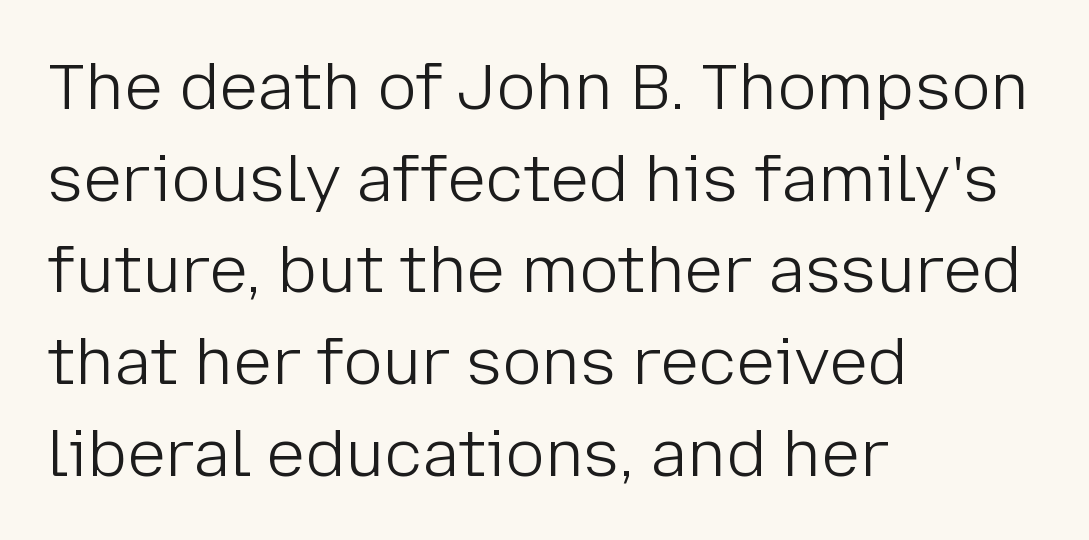
Q: Is the text bold? A: No.
Q: Is the text italic (slanted)? A: No, it is upright.
Q: Is the typeface a serif or a sans-serif typeface? A: Sans-serif.
Q: Is the text underlined? A: No.
Q: How is the paragraph aligned? A: Left-aligned.
Q: Is the spacing between letters normal or unusually wide? A: Normal.
Q: Is the spacing between lines tight, normal or loose? A: Normal.
Q: Width (condensed, normal, or wide)? A: Normal.
Q: Stroke contrast? A: Low.
Q: x-height? A: Medium.
Q: Monospaced? A: No.
